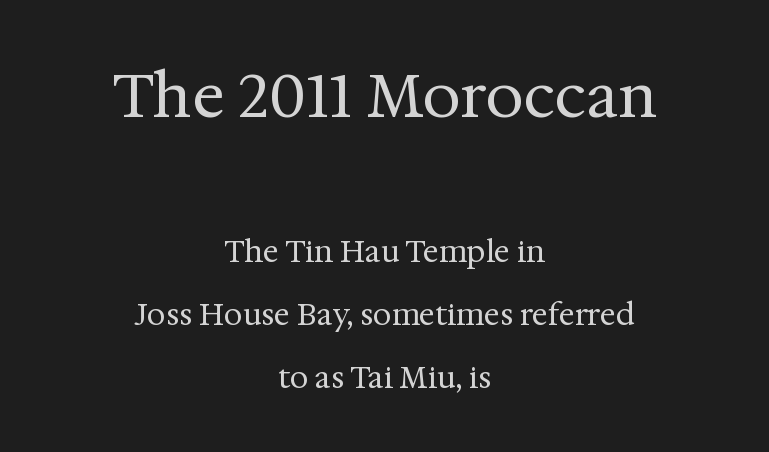
The image shows 61 px regular-weight serif type, upright; set centered, loose line spacing (2.1x), normal letter spacing, not underlined; the first (top) block is 2.03x larger; medium stroke contrast and a medium x-height.
